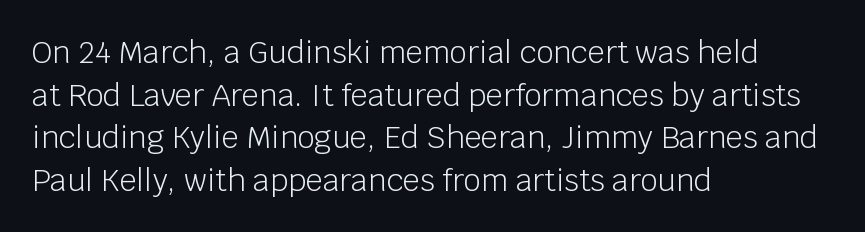
{"serif": "no", "italic": "no", "bold": "no", "weight": "light", "width": "normal", "stroke_contrast": "low", "x_height": "large", "monospaced": "no", "underline": "no", "align": "left", "line_spacing": "normal", "line_spacing_ratio": 1.42, "letter_spacing": "normal", "letter_spacing_em": 0.0, "glyph_px": 30}
